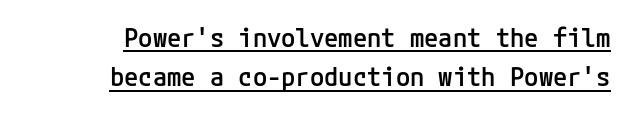
Q: Is the text bold? A: Semi-bold.
Q: Is the text italic (slanted)? A: No, it is upright.
Q: Is the text underlined? A: Yes.
Q: How is the paragraph aligned? A: Right-aligned.
Q: Is the spacing between letters normal or unusually wide? A: Normal.
Q: Is the spacing between lines tight, normal or loose? A: Normal.
